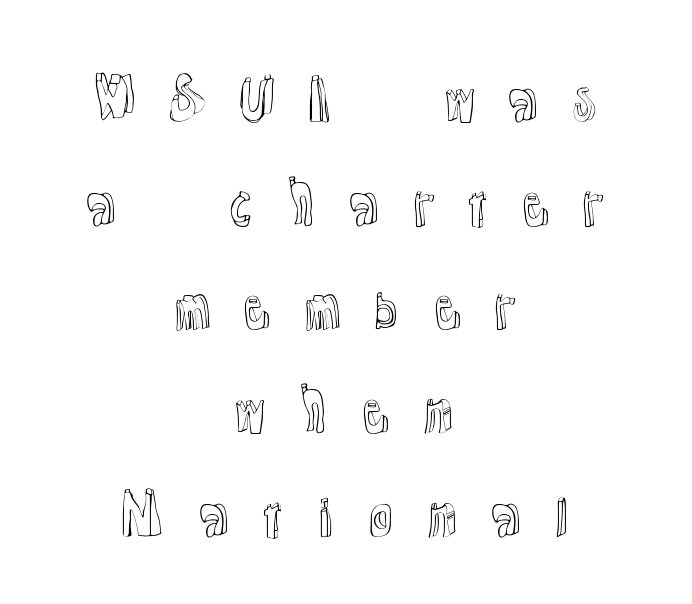
The whitespace from short lines is split evenly between both sides. Widely set lines give the paragraph a tall, airy silhouette. Words appear elongated and porous because spacing is wide. A typesetter would mark this as roman, not italic.
